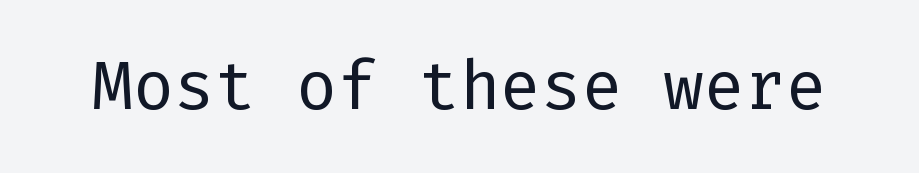
Q: Is the text bold? A: No.
Q: Is the text italic (slanted)? A: No, it is upright.
Q: Is the typeface a serif or a sans-serif typeface? A: Sans-serif.
Q: Is the text underlined? A: No.
Q: Is the spacing between letters normal or unusually wide? A: Normal.
Q: Width (condensed, normal, or wide)? A: Normal.
Q: Stroke contrast? A: Low.
Q: x-height? A: Medium.
